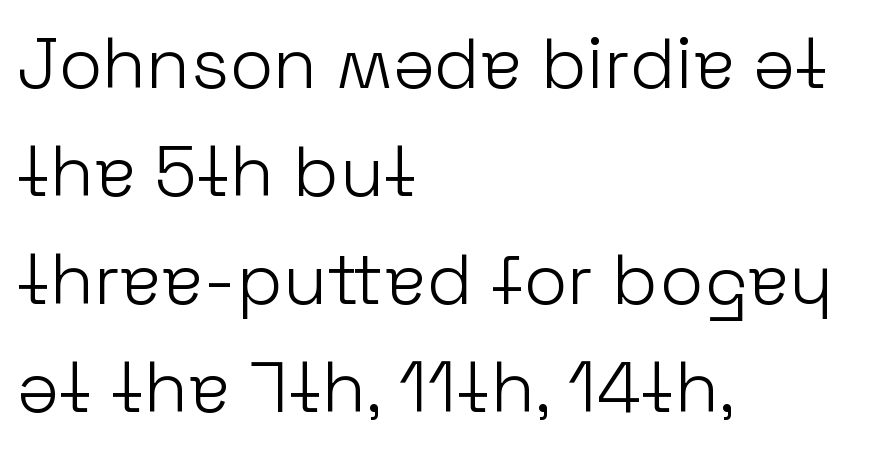
Varying glyph widths throughout — classic text-font behaviour. Compared with a centered layout, this one pins lines to the left instead. The lines sit at an ordinary, default distance from one another. A typesetter would label this face a sans.
